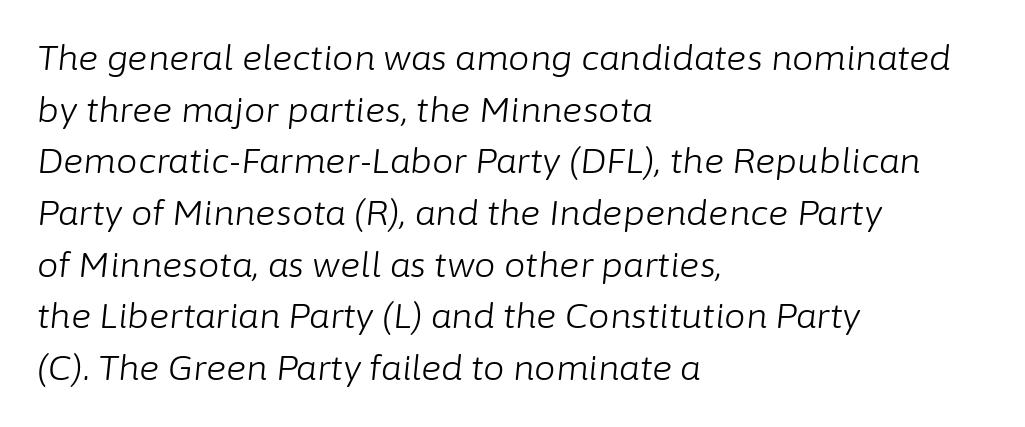
The image shows 34 px light type, italic (leaning right); set left-aligned, normal line spacing (1.52x), normal letter spacing, not underlined; low stroke contrast and a medium x-height.
